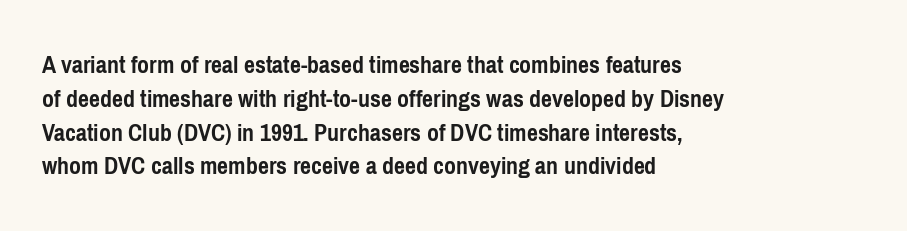
Notice how the stems are strictly vertical — no italics here. The passage shown is emphatically bold. Students, observe: this is what conventionally led text looks like. You could call the tracking neutral — neither tight nor loose. The ragged edge is on the right, which tells us the setting is flush left. Descenders are the only things crossing below the line.
